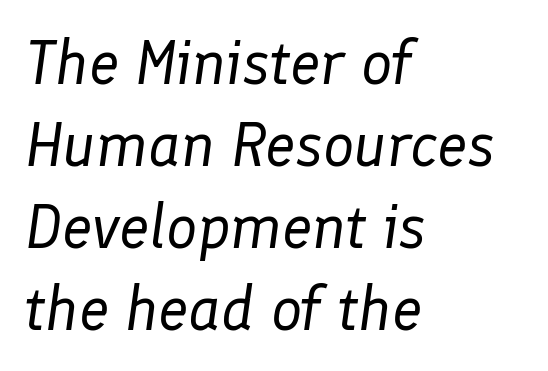
{"italic": "yes", "lean": "right", "slant_degrees": 8, "bold": "no", "weight": "regular", "width": "normal", "stroke_contrast": "low", "x_height": "medium", "monospaced": "no", "underline": "no", "align": "left", "line_spacing": "normal", "line_spacing_ratio": 1.32, "letter_spacing": "normal", "letter_spacing_em": 0.0, "glyph_px": 62}
